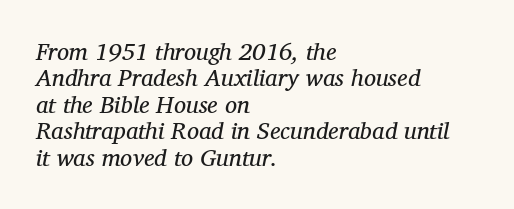
{"italic": "yes", "lean": "right", "slant_degrees": 12, "bold": "no", "underline": "no", "align": "left", "line_spacing": "tight", "line_spacing_ratio": 1.1, "letter_spacing": "normal", "letter_spacing_em": 0.0, "glyph_px": 24}
